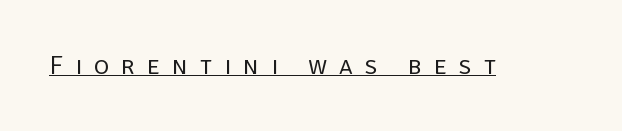
Q: Is the text bold? A: No.
Q: Is the text italic (slanted)? A: No, it is upright.
Q: Is the text underlined? A: Yes.
Q: Is the spacing between letters normal or unusually wide? A: Unusually wide.
